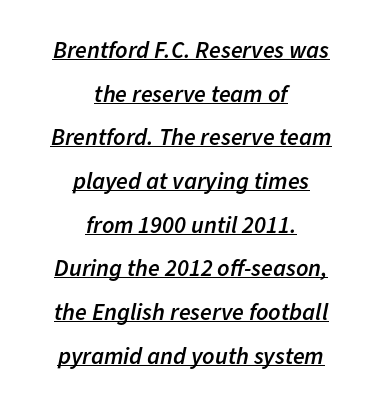
{"italic": "yes", "lean": "right", "slant_degrees": 11, "bold": "semi", "underline": "yes", "align": "center", "line_spacing_ratio": 1.82, "letter_spacing": "normal", "letter_spacing_em": 0.0, "glyph_px": 24}
